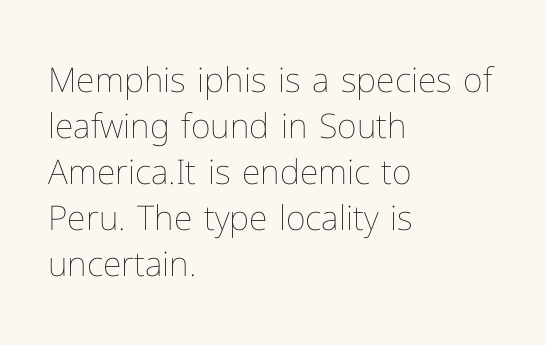
The image shows 34 px thin type, upright; set left-aligned, normal line spacing (1.35x), normal letter spacing, not underlined; low stroke contrast and a medium x-height.
